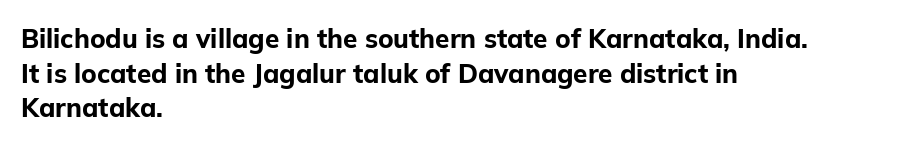
Do the letters lean? They stand straight. Standard letterfit; no display-style spreading of the glyphs. The strip under each line holds only bare page. The rendering anchors every line to the left-hand side. The glyphs have the mass of a bold cut. Quick note: interline space is typical.
